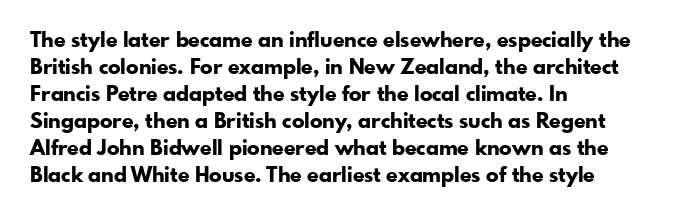
The image shows 21 px bold type, upright; set left-aligned, normal line spacing (1.29x), normal letter spacing, not underlined.
